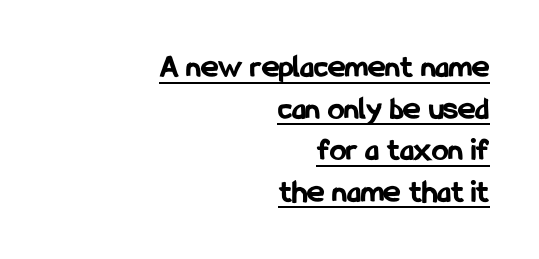
The face used here has the dense, thick strokes of a bold. Tall strokes in this sample are plumb rather than angled. What stands out about the letter spacing? Nothing — it is the standard amount. The passage shown stacks its lines at a standard gap. Students, observe the line beneath the letters — that is underlining.
